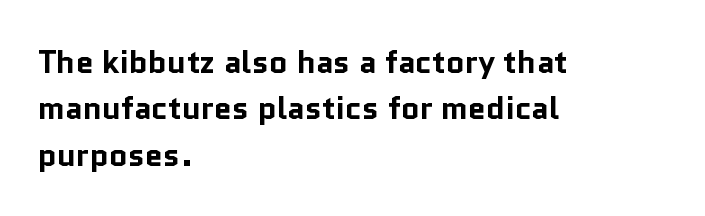
The image shows 32 px bold sans-serif type, upright; set left-aligned, normal line spacing (1.45x), normal letter spacing, not underlined; low stroke contrast and a medium x-height.
